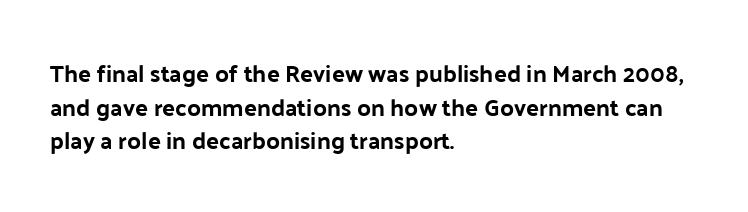
The image shows 24 px text type, upright; set left-aligned, normal line spacing (1.4x), normal letter spacing, not underlined.
